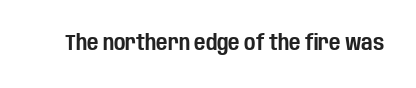
Q: Is the text italic (slanted)? A: No, it is upright.
Q: Is the text underlined? A: No.
Q: Is the spacing between letters normal or unusually wide? A: Normal.
